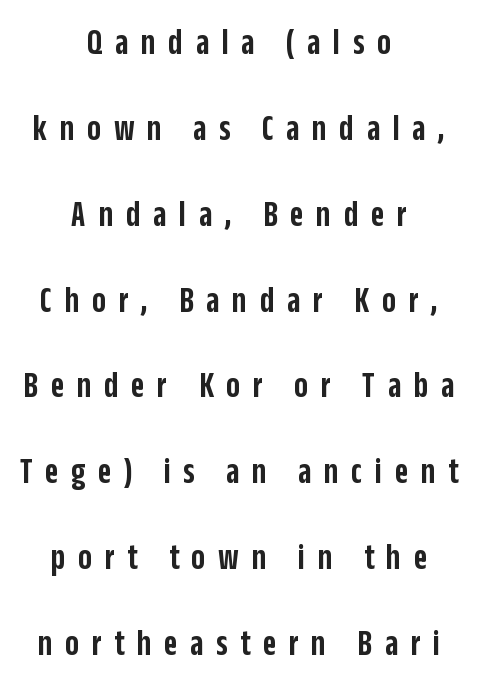
Q: Is the text bold? A: Semi-bold.
Q: Is the text italic (slanted)? A: No, it is upright.
Q: Is the typeface a serif or a sans-serif typeface? A: Sans-serif.
Q: Is the text underlined? A: No.
Q: How is the paragraph aligned? A: Centered.
Q: Is the spacing between letters normal or unusually wide? A: Unusually wide.
Q: Is the spacing between lines tight, normal or loose? A: Loose.
Q: Width (condensed, normal, or wide)? A: Condensed.
Q: Stroke contrast? A: Low.
Q: x-height? A: Large.
Q: Monospaced? A: No.
